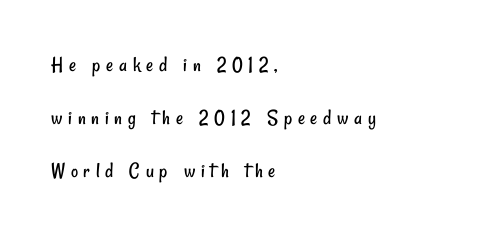
Where is the straight margin? On the left. A typesetter would call this leading open, well beyond the default. Stems here are at most as thick as an everyday book face. Someone cranked the tracking dial way up on this one.
